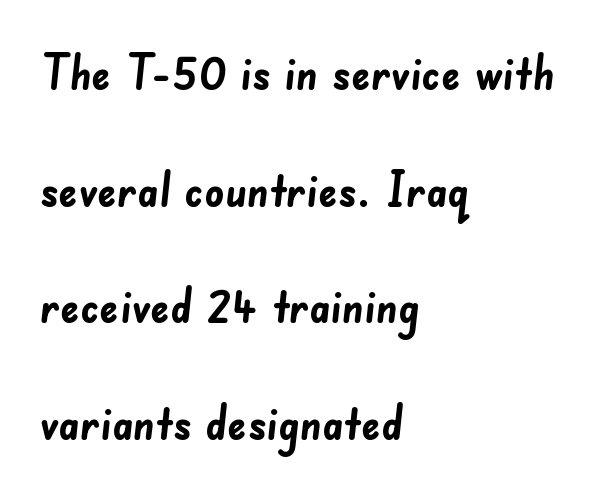
Caption: standard tracking, unaltered. Regarding serifs, this sample does without them. Horizontally, the lines are justified to the leading edge only. The characters look thick and weighty, a clear bold.
